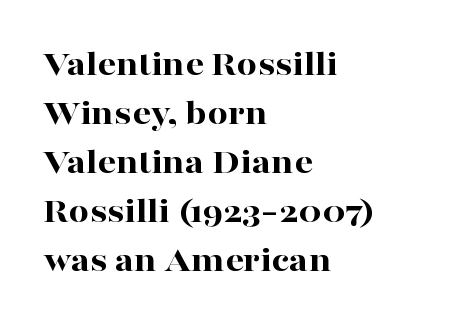
The image shows 36 px bold, wide serif type, upright; set left-aligned, normal line spacing (1.36x), normal letter spacing, not underlined; high stroke contrast and a medium x-height.
